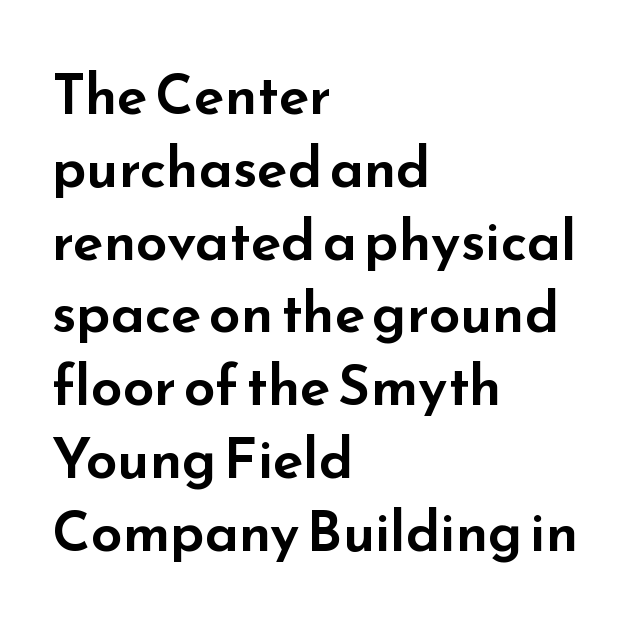
Q: Is the text italic (slanted)? A: No, it is upright.
Q: Is the typeface a serif or a sans-serif typeface? A: Sans-serif.
Q: Is the text underlined? A: No.
Q: How is the paragraph aligned? A: Left-aligned.
Q: Is the spacing between letters normal or unusually wide? A: Normal.
Q: Is the spacing between lines tight, normal or loose? A: Normal.
Q: Width (condensed, normal, or wide)? A: Wide.
Q: Stroke contrast? A: Low.
Q: x-height? A: Small.
Q: Monospaced? A: No.
